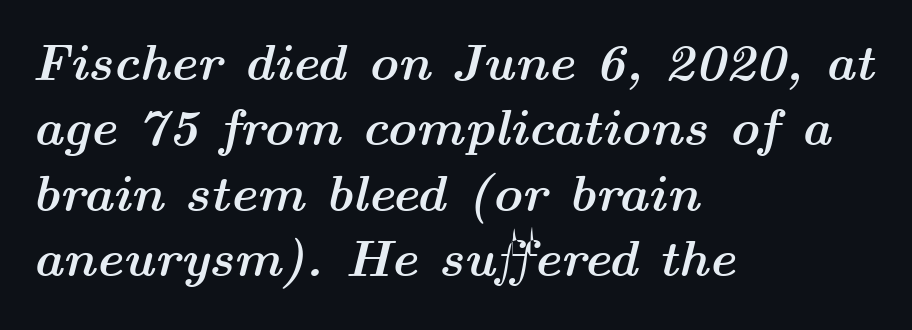
Spacing verdict: proportional, widths tailored to each character. This sample keeps an unexceptional amount of space between lines. Each word holds together tightly as a unit, with standard inter-letter gaps. All the whitespace from short lines collects on the right. Strong, thick strokes mark this as bold type. Tall strokes in this sample are angled rather than plumb.
